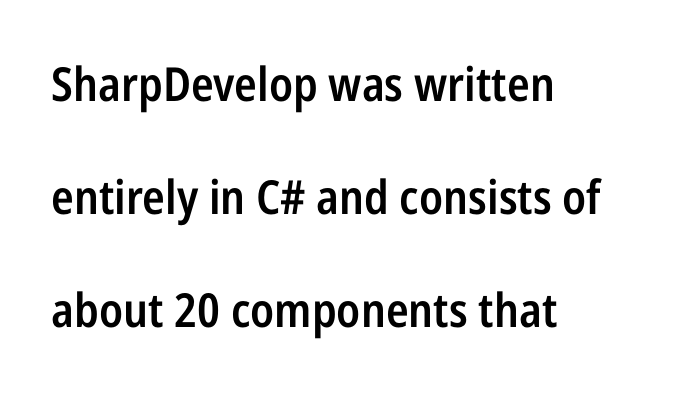
The image shows 47 px semibold, condensed sans-serif type, upright; set left-aligned, loose line spacing (2.4x), normal letter spacing, not underlined; low stroke contrast and a medium x-height.
